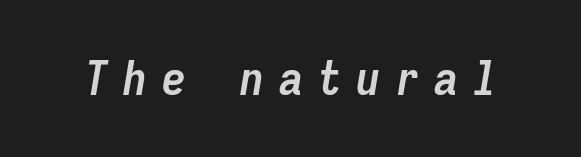
The image shows 48 px semibold, condensed type, italic (leaning right), monospaced; set unusually wide letter spacing (+0.31 em), not underlined; low stroke contrast and a medium x-height.
